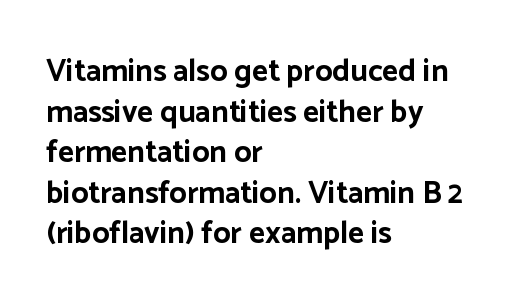
The image shows 31 px bold sans-serif type, upright; set left-aligned, normal line spacing (1.31x), normal letter spacing, not underlined; low stroke contrast and a medium x-height.
